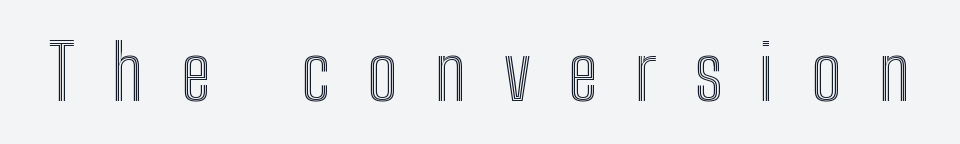
Is this a fixed-width face? No — the glyphs have proportional, varying widths. Italic: no, the glyphs are upright roman. Words appear elongated and porous because spacing is wide. Decoration check: the copy has no underline.
